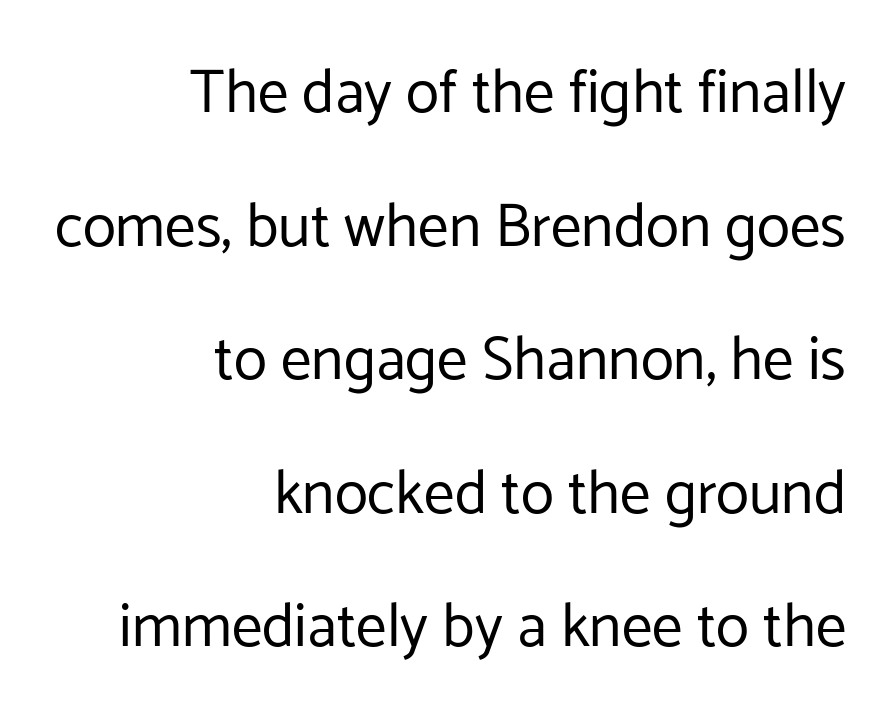
Q: Is the text bold? A: No.
Q: Is the text italic (slanted)? A: No, it is upright.
Q: Is the typeface a serif or a sans-serif typeface? A: Sans-serif.
Q: Is the text underlined? A: No.
Q: How is the paragraph aligned? A: Right-aligned.
Q: Is the spacing between letters normal or unusually wide? A: Normal.
Q: Is the spacing between lines tight, normal or loose? A: Loose.
Q: Width (condensed, normal, or wide)? A: Normal.
Q: Stroke contrast? A: Low.
Q: x-height? A: Medium.
Q: Monospaced? A: No.
